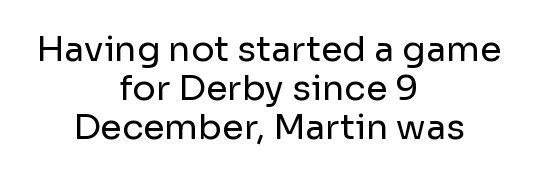
Compared with typical body copy, the letter spacing here is the same. Line starts and ends both wander, symmetrically. Is there any slant? The stems are plumb. The characters display no serif detailing; their extremities are plain. Is this a fixed-width face? No — the glyphs have proportional, varying widths.
